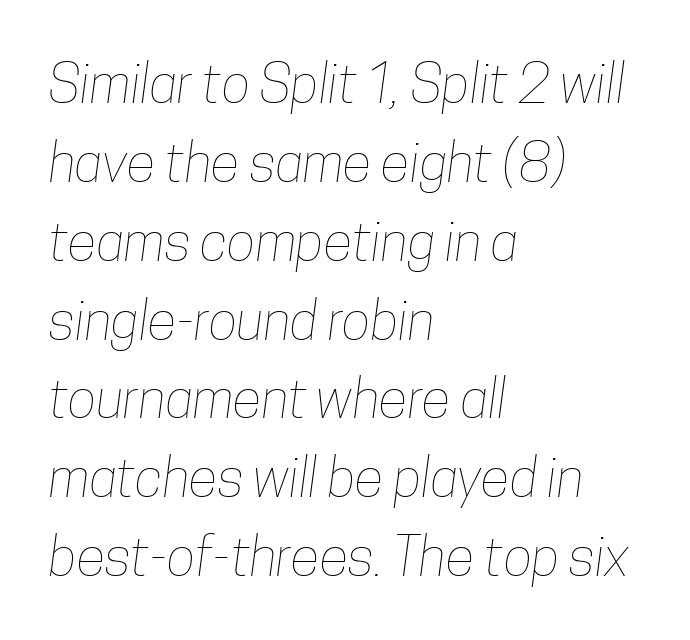
The image shows 54 px thin, condensed type; set left-aligned, normal line spacing (1.46x), normal letter spacing, not underlined; low stroke contrast and a medium x-height.
